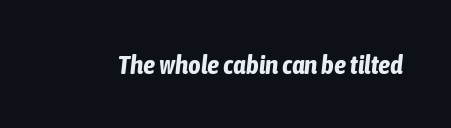
Q: Is the text bold? A: Yes.
Q: Is the text italic (slanted)? A: Yes, it leans right by about 6 degrees.
Q: Is the text underlined? A: No.
Q: Is the spacing between letters normal or unusually wide? A: Normal.
